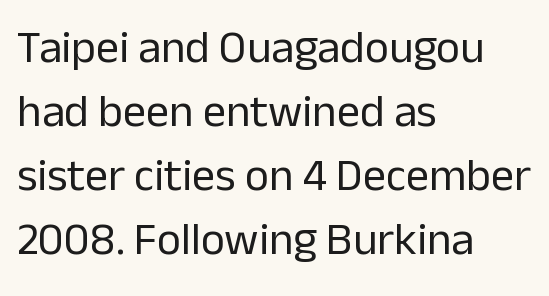
{"serif": "no", "italic": "no", "bold": "no", "weight": "regular", "width": "normal", "stroke_contrast": "low", "x_height": "medium", "monospaced": "no", "underline": "no", "align": "left", "line_spacing": "normal", "line_spacing_ratio": 1.39, "letter_spacing": "normal", "letter_spacing_em": 0.0, "glyph_px": 46}
